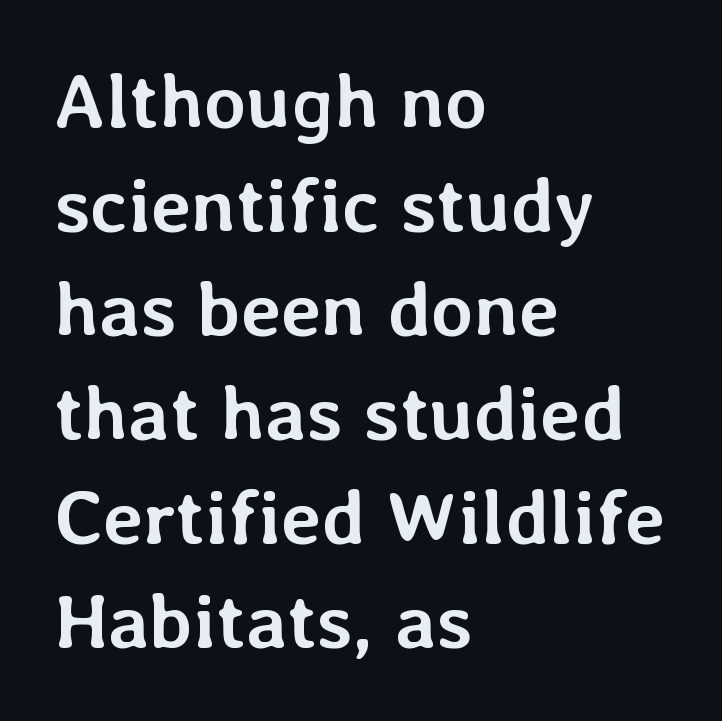
The image shows 77 px semibold type, upright; set left-aligned, normal line spacing (1.35x), normal letter spacing, not underlined; low stroke contrast and a medium x-height.
